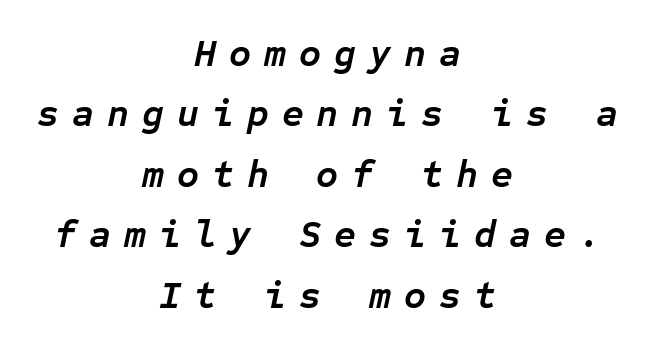
If you measured baseline to baseline, you'd find a middling distance. Plenty of ink on the page — the face is bold. Would a proofreader flag this as italicized? Yes. Is the block centered? Yes — each line is placed symmetrically about the middle. Nobody drew a line under any word here. Every character here occupies the same horizontal width, giving the sample a typewriter-like rhythm.
